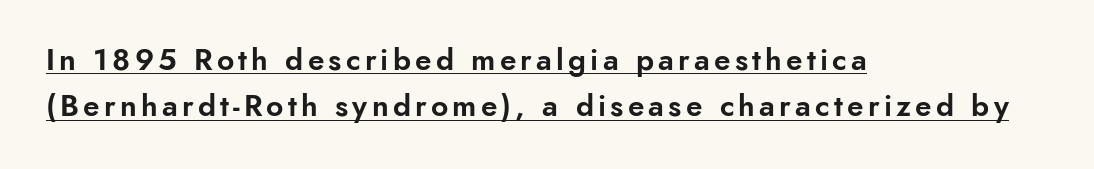
Casual observation: everything's shoved over to the left. The font family rendered here belongs to the sans-serif group. Each new line begins a customary step beneath the previous one. The rendering uses natural spacing where letterforms have individual widths. A typesetter would mark this as roman, not italic.
